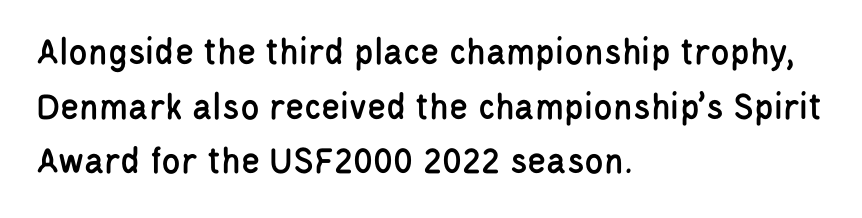
The passage shown is typeset with a sans-serif family. Honestly, there is no underline to notice here at all. Looks like regular typesetting: each glyph gets only the width it needs. Italic? Not at all — the glyphs are vertical.
